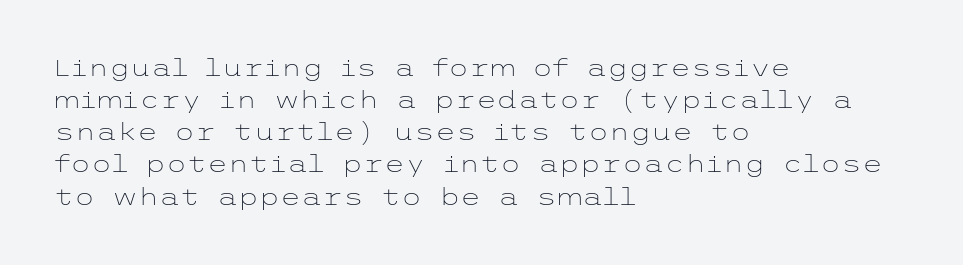
{"italic": "no", "bold": "no", "underline": "no", "align": "left", "line_spacing": "normal", "line_spacing_ratio": 1.34, "letter_spacing": "normal", "letter_spacing_em": 0.0, "glyph_px": 24}
